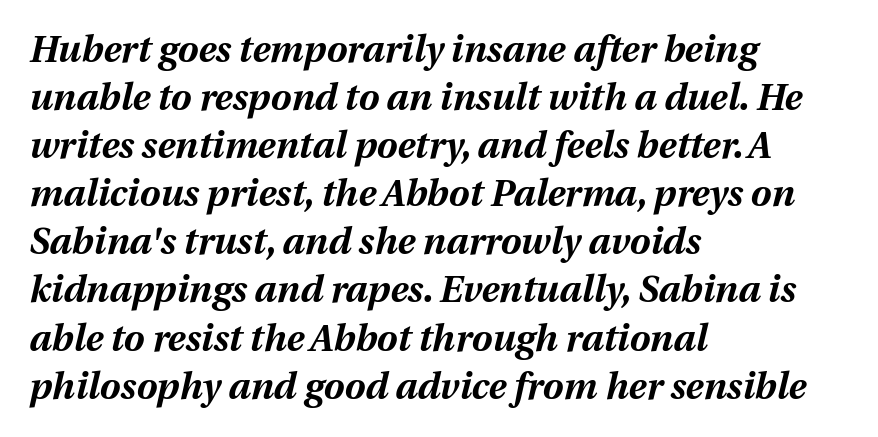
The rendering uses a bold face; every stroke is thick and dark. Visually the block forms a straight wall on the left and a jagged coastline on the right. The specimen omits any rule beneath the text block's lines. Successive baselines arrive at the customary interval. Is the type slanted? Yes — the strokes lean at a clear angle.
